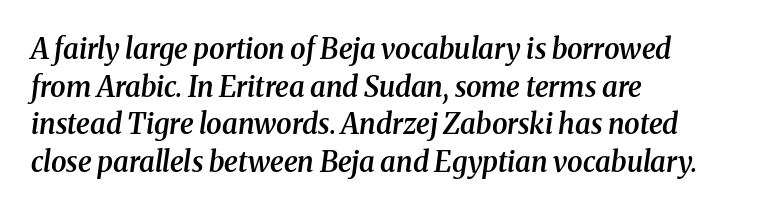
The designer left line spacing at the default. To sum up the face: it has serifs. The face used here is a semibold: visibly heavier than regular, lighter than bold. If you drew a ruler down the left edge, every line would touch it.
